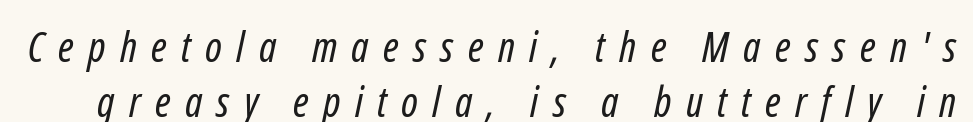
{"serif": "no", "bold": "no", "weight": "regular", "width": "condensed", "stroke_contrast": "low", "x_height": "medium", "monospaced": "no", "underline": "no", "line_spacing": "normal", "line_spacing_ratio": 1.3, "letter_spacing": "wide", "letter_spacing_em": 0.34, "glyph_px": 42}
